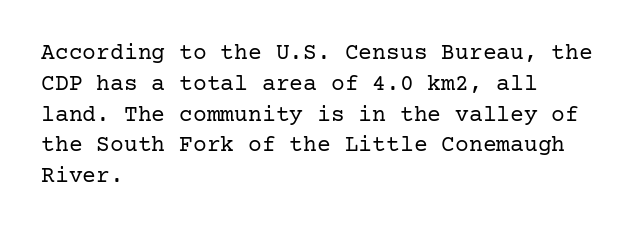
The image shows 23 px text type, upright; set left-aligned, normal line spacing (1.34x), normal letter spacing, not underlined.
